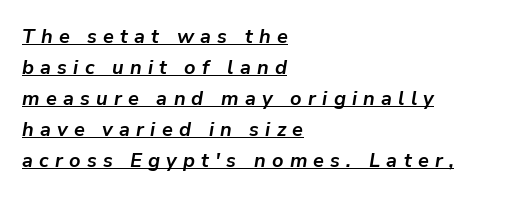
The image shows 20 px bold type, italic (leaning right); set left-aligned, normal line spacing (1.55x), unusually wide letter spacing (+0.31 em), underlined.
